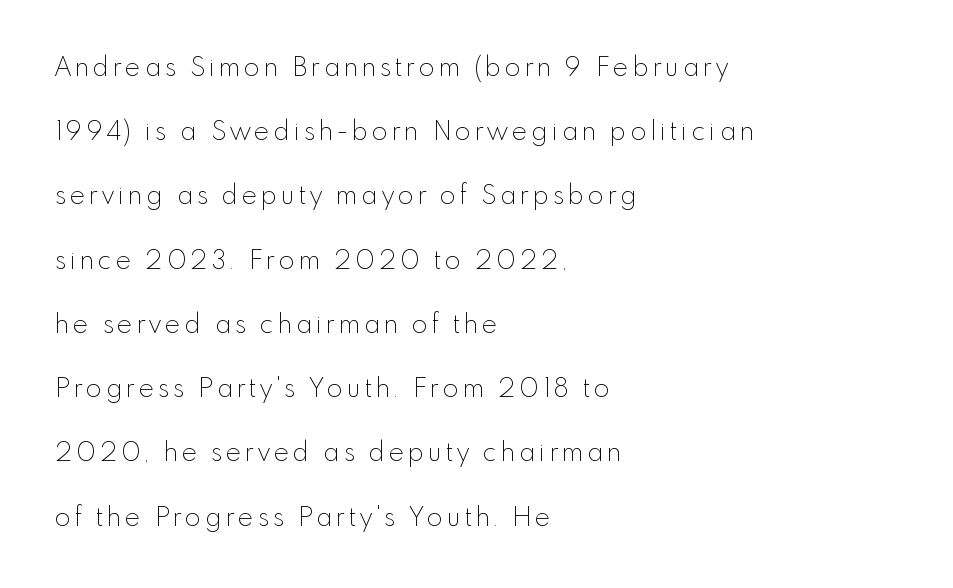
A quiet, ordinary-to-light weight characterises the typeface. Loosely led — the rows are spread out. Is there any slant? The stems are plumb. The rendering anchors every line to the left-hand side.
